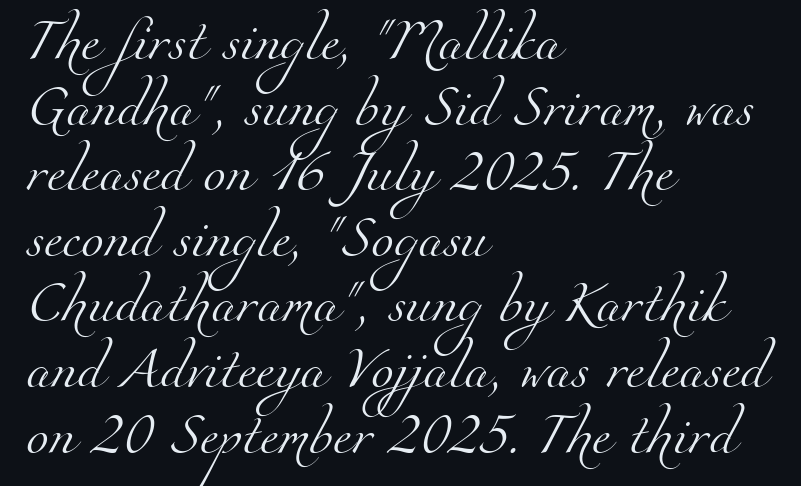
The image shows 41 px light serif type; set left-aligned, normal line spacing (1.6x), normal letter spacing, not underlined; medium stroke contrast and a small x-height.
